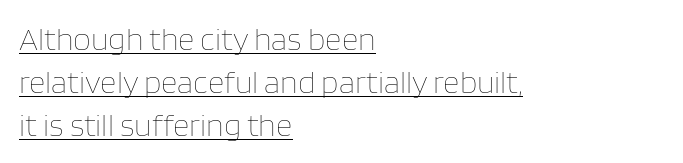
{"italic": "no", "bold": "no", "weight": "thin", "width": "normal", "stroke_contrast": "low", "x_height": "large", "monospaced": "no", "underline": "yes", "align": "left", "line_spacing": "normal", "line_spacing_ratio": 1.34, "letter_spacing": "normal", "letter_spacing_em": 0.0, "glyph_px": 32}
